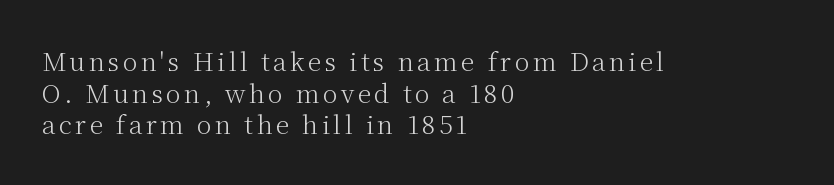
The image shows 25 px text type, upright; set left-aligned, normal line spacing (1.27x), not underlined.
